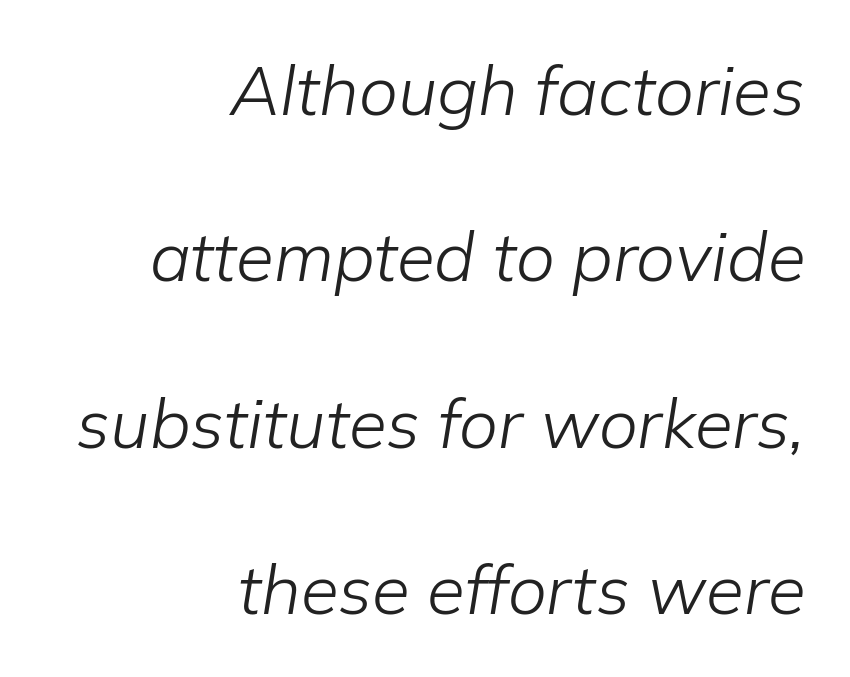
The image shows 69 px light type, italic (leaning right); set right-aligned, loose line spacing (2.41x), normal letter spacing, not underlined; low stroke contrast and a medium x-height.
